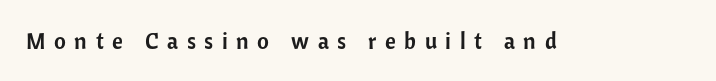
The image shows 23 px text type, upright; set unusually wide letter spacing (+0.37 em), not underlined.
